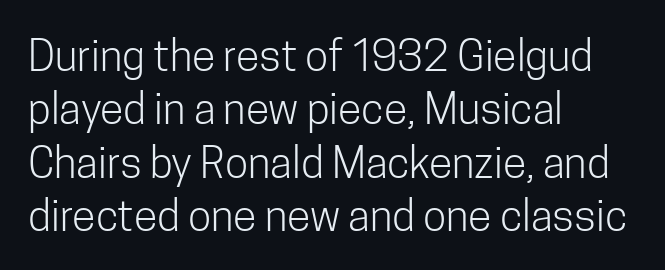
Q: Is the text bold? A: No.
Q: Is the text italic (slanted)? A: No, it is upright.
Q: Is the typeface a serif or a sans-serif typeface? A: Sans-serif.
Q: Is the text underlined? A: No.
Q: How is the paragraph aligned? A: Left-aligned.
Q: Is the spacing between letters normal or unusually wide? A: Normal.
Q: Width (condensed, normal, or wide)? A: Condensed.
Q: Stroke contrast? A: Low.
Q: x-height? A: Medium.
Q: Monospaced? A: No.
